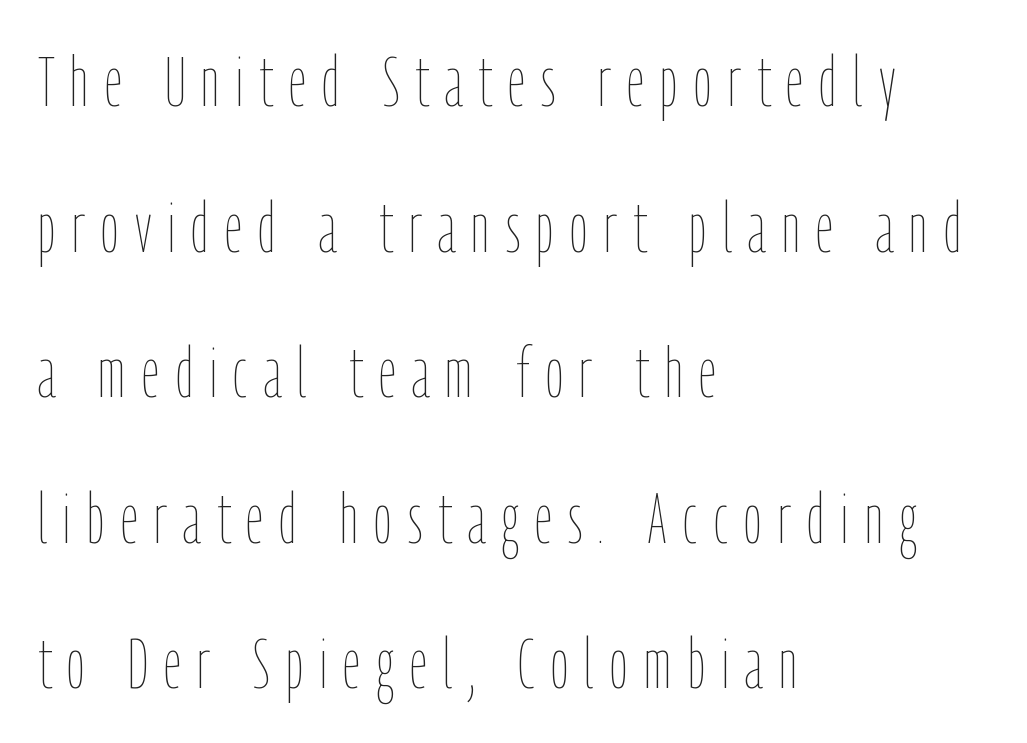
{"italic": "no", "bold": "no", "weight": "thin", "width": "condensed", "stroke_contrast": "low", "x_height": "medium", "monospaced": "no", "underline": "no", "align": "left", "line_spacing": "loose", "line_spacing_ratio": 2.08, "letter_spacing": "wide", "letter_spacing_em": 0.23, "glyph_px": 70}
